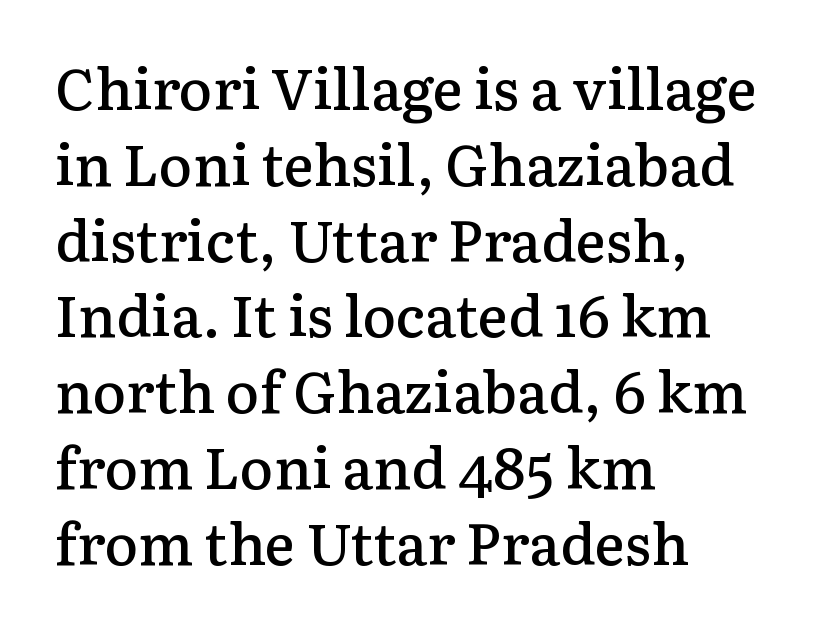
The image shows 57 px semibold serif type, upright; set left-aligned, normal line spacing (1.33x), normal letter spacing, not underlined; low stroke contrast and a medium x-height.
